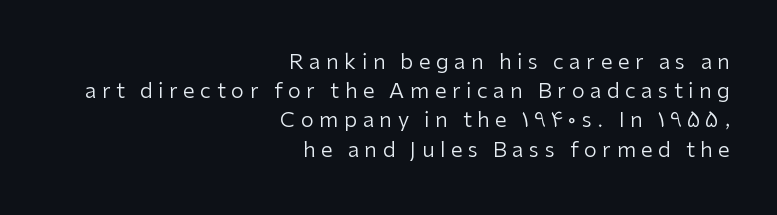
Q: Is the text bold? A: No.
Q: Is the text italic (slanted)? A: No, it is upright.
Q: Is the text underlined? A: No.
Q: How is the paragraph aligned? A: Right-aligned.
Q: Is the spacing between letters normal or unusually wide? A: Unusually wide.
Q: Is the spacing between lines tight, normal or loose? A: Normal.
